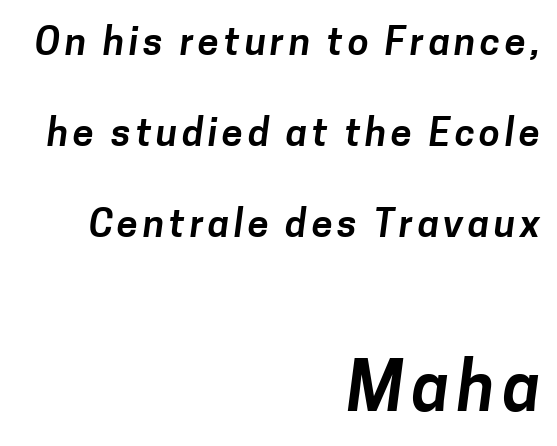
{"serif": "no", "width": "normal", "stroke_contrast": "low", "x_height": "medium", "monospaced": "no", "underline": "no", "align": "right", "line_spacing": "loose", "line_spacing_ratio": 2.4, "larger_block": "second", "size_ratio": 1.76, "glyph_px": 67}
